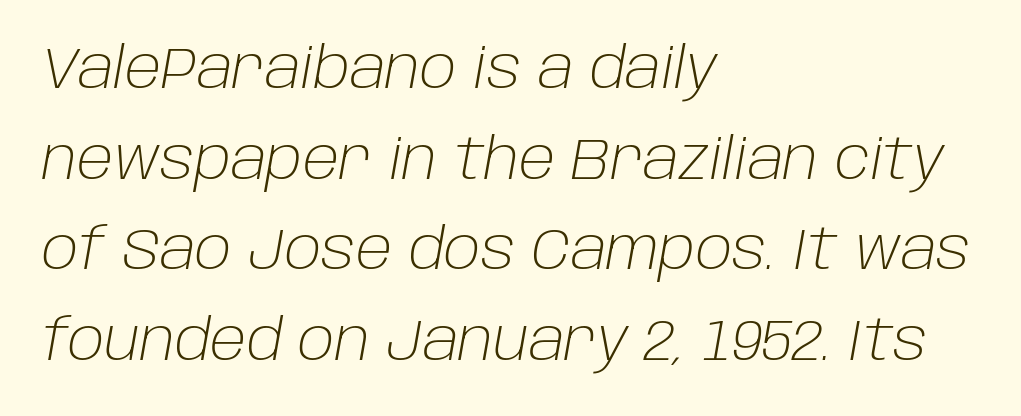
Q: Is the text bold? A: No.
Q: Is the text italic (slanted)? A: Yes, it leans right by about 10 degrees.
Q: Is the text underlined? A: No.
Q: How is the paragraph aligned? A: Left-aligned.
Q: Is the spacing between letters normal or unusually wide? A: Normal.
Q: Is the spacing between lines tight, normal or loose? A: Normal.
Q: Width (condensed, normal, or wide)? A: Normal.
Q: Stroke contrast? A: Low.
Q: x-height? A: Large.
Q: Monospaced? A: No.
